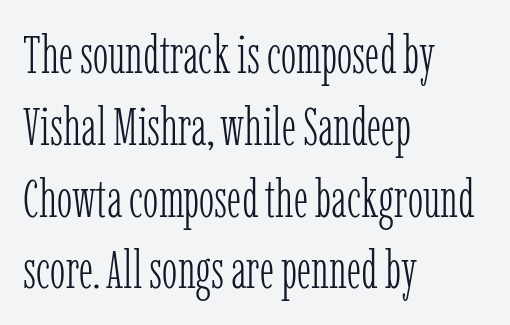
{"serif": "yes", "italic": "no", "bold": "no", "weight": "light", "width": "condensed", "stroke_contrast": "low", "x_height": "medium", "monospaced": "no", "underline": "no", "align": "left", "line_spacing": "normal", "line_spacing_ratio": 1.38, "letter_spacing": "normal", "letter_spacing_em": 0.0, "glyph_px": 52}
